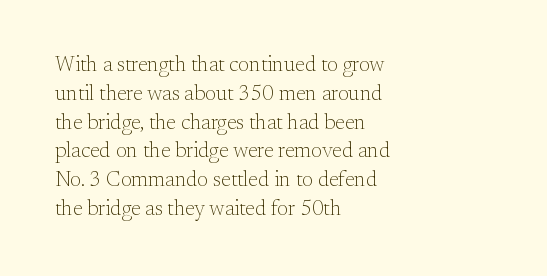
Each new line begins a customary step beneath the previous one. Stems here are at most as thick as an everyday book face. Words appear dense and cohesive because spacing is normal. Descenders hang freely into open space. The axis of the letterforms is exactly vertical.
